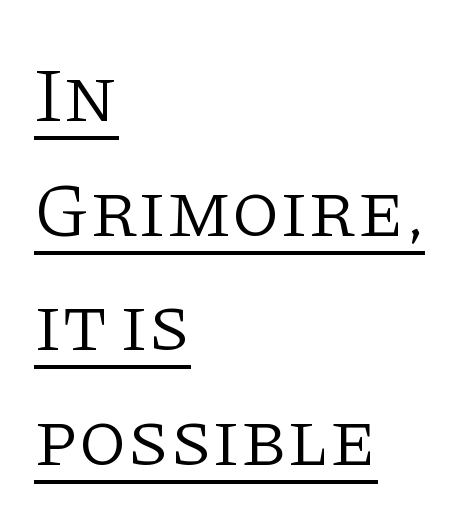
{"serif": "yes", "italic": "no", "bold": "no", "weight": "light", "width": "normal", "stroke_contrast": "low", "x_height": "large", "monospaced": "no", "underline": "yes", "align": "left", "line_spacing": "normal", "line_spacing_ratio": 1.47, "letter_spacing": "normal", "letter_spacing_em": 0.0, "glyph_px": 78}
